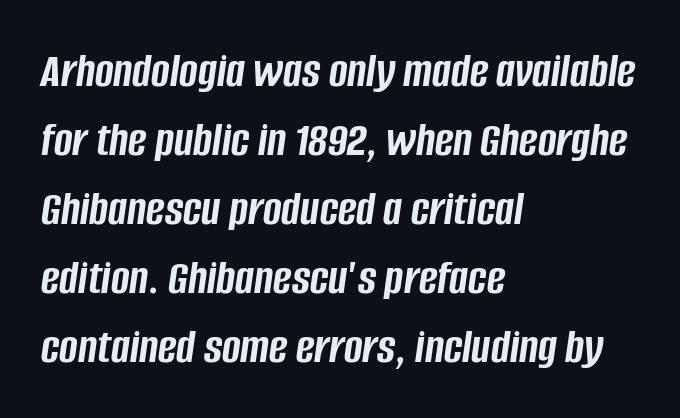
Q: Is the text bold? A: Yes.
Q: Is the text italic (slanted)? A: Yes, it leans right by about 8 degrees.
Q: Is the text underlined? A: No.
Q: How is the paragraph aligned? A: Left-aligned.
Q: Is the spacing between letters normal or unusually wide? A: Normal.
Q: Is the spacing between lines tight, normal or loose? A: Normal.
Q: Width (condensed, normal, or wide)? A: Condensed.
Q: Stroke contrast? A: Low.
Q: x-height? A: Large.
Q: Monospaced? A: No.
